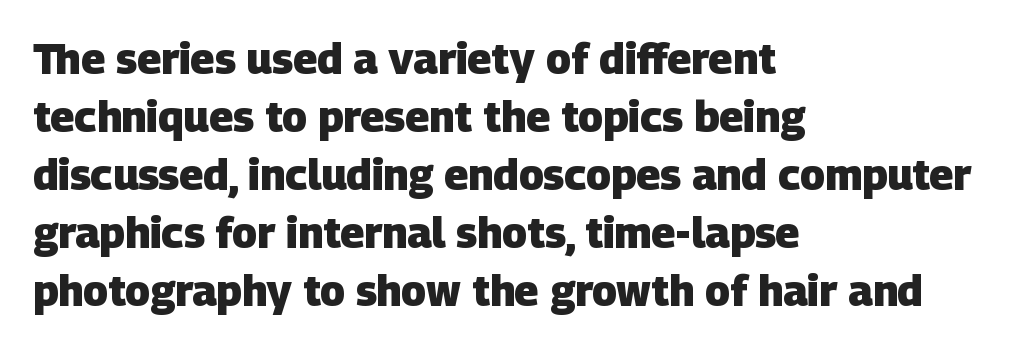
{"serif": "no", "bold": "yes", "weight": "heavy", "width": "normal", "stroke_contrast": "low", "x_height": "large", "monospaced": "no", "underline": "no", "align": "left", "line_spacing": "normal", "line_spacing_ratio": 1.38, "letter_spacing": "normal", "letter_spacing_em": 0.0, "glyph_px": 42}
